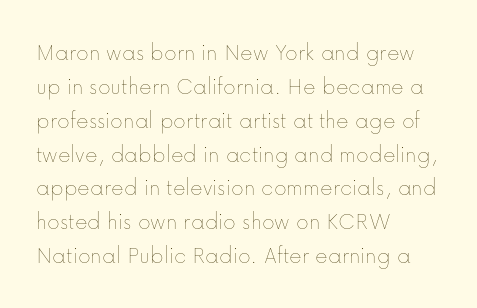
{"italic": "no", "bold": "no", "underline": "no", "align": "left", "line_spacing": "normal", "line_spacing_ratio": 1.41, "letter_spacing": "normal", "letter_spacing_em": 0.0, "glyph_px": 24}
